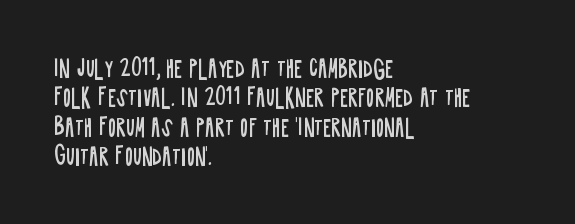
The image shows 22 px text type, upright; set left-aligned, normal line spacing (1.34x), normal letter spacing, not underlined.
